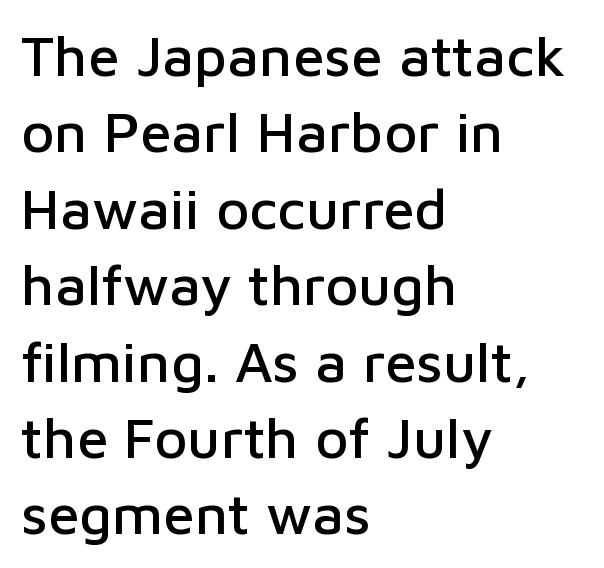
{"serif": "no", "italic": "no", "width": "normal", "stroke_contrast": "low", "x_height": "medium", "monospaced": "no", "underline": "no", "align": "left", "line_spacing": "normal", "line_spacing_ratio": 1.34, "letter_spacing": "normal", "letter_spacing_em": 0.0, "glyph_px": 57}
